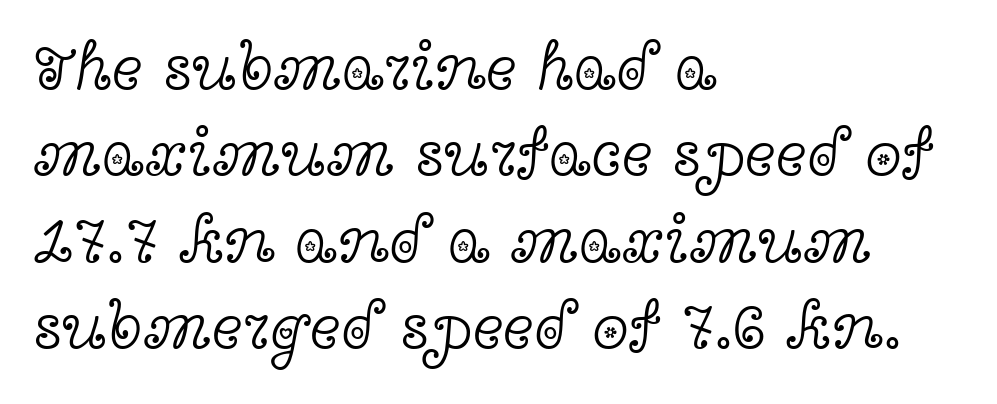
{"serif": "yes", "italic": "no", "bold": "no", "weight": "light", "width": "wide", "x_height": "medium", "monospaced": "no", "underline": "no", "align": "left", "line_spacing": "normal", "line_spacing_ratio": 1.31, "letter_spacing": "normal", "letter_spacing_em": 0.0, "glyph_px": 66}
